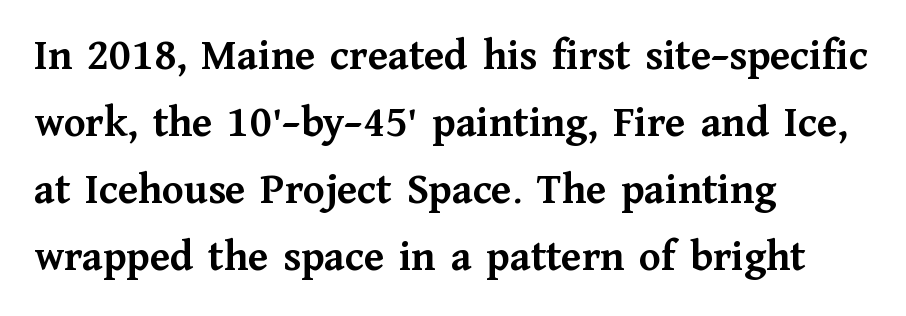
Q: Is the text bold? A: Yes.
Q: Is the text italic (slanted)? A: No, it is upright.
Q: Is the typeface a serif or a sans-serif typeface? A: Serif.
Q: Is the text underlined? A: No.
Q: How is the paragraph aligned? A: Left-aligned.
Q: Is the spacing between letters normal or unusually wide? A: Normal.
Q: Is the spacing between lines tight, normal or loose? A: Normal.
Q: Width (condensed, normal, or wide)? A: Normal.
Q: Stroke contrast? A: Medium.
Q: x-height? A: Medium.
Q: Monospaced? A: No.
